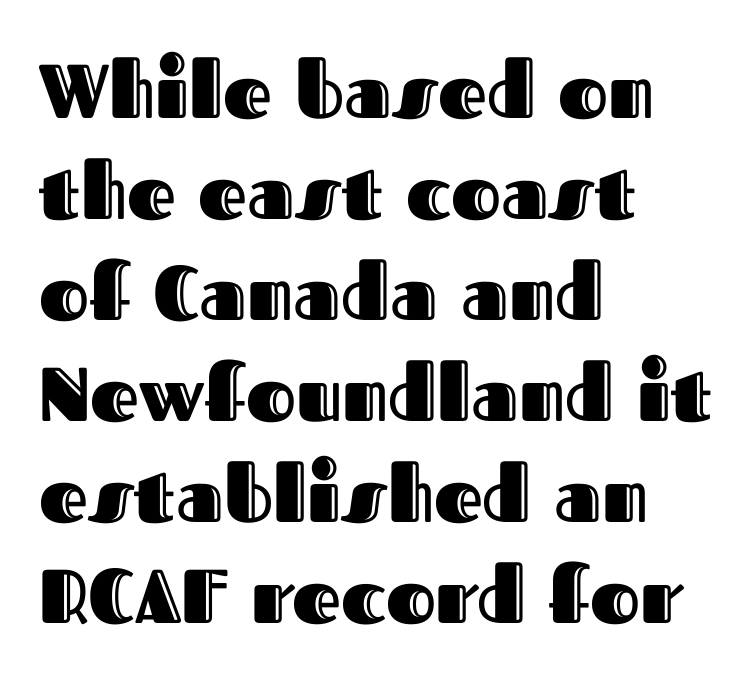
The image shows 76 px text type, upright; set left-aligned, normal line spacing (1.33x), normal letter spacing, not underlined; a medium x-height.
